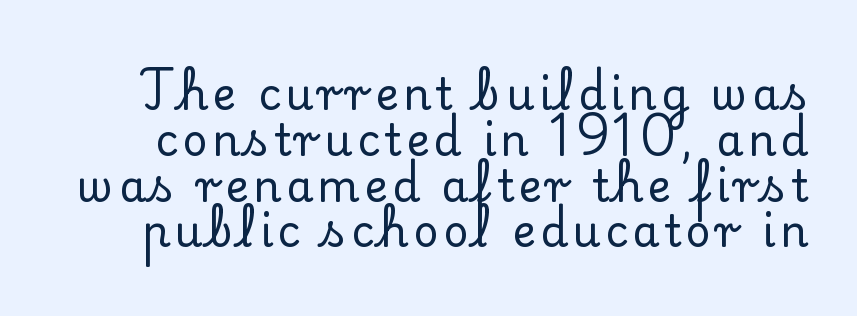
{"serif": "yes", "italic": "no", "width": "normal", "stroke_contrast": "low", "x_height": "small", "monospaced": "no", "underline": "no", "line_spacing": "tight", "line_spacing_ratio": 1.04, "glyph_px": 44}
